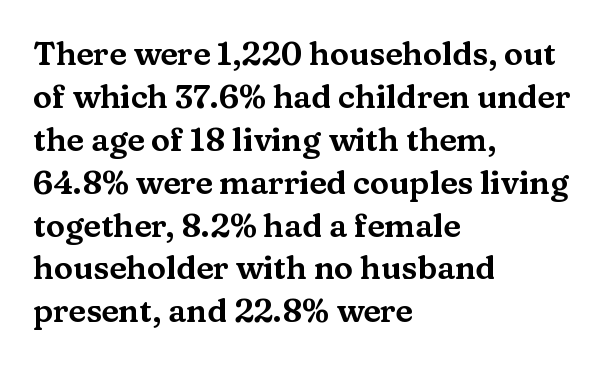
The passage shown is typeset with a serif family. Nope, not italic — everything's standing straight. Vertical spacing — default. Here the designer chose a conventional face with non-uniform glyph widths.
